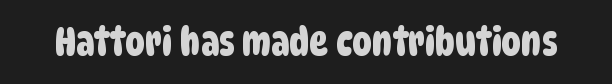
Q: Is the typeface a serif or a sans-serif typeface? A: Sans-serif.
Q: Is the text underlined? A: No.
Q: Is the spacing between letters normal or unusually wide? A: Normal.
Q: Width (condensed, normal, or wide)? A: Condensed.
Q: Stroke contrast? A: Low.
Q: x-height? A: Large.
Q: Monospaced? A: No.
